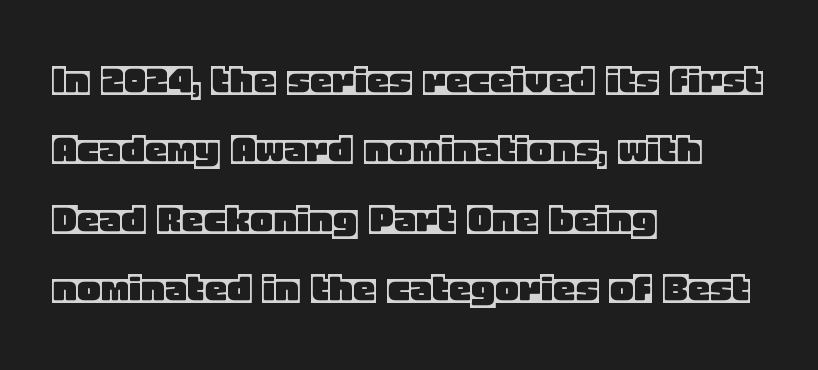
The words here are not underlined. Spacing verdict: proportional, widths tailored to each character. The lines are quadded left. Does the leading feel generous? No, just average. The horizontal fit of the characters is conventional and even.
